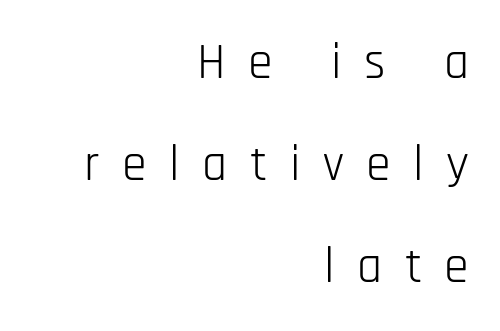
Q: Is the text bold? A: No.
Q: Is the text italic (slanted)? A: No, it is upright.
Q: Is the typeface a serif or a sans-serif typeface? A: Sans-serif.
Q: Is the text underlined? A: No.
Q: How is the paragraph aligned? A: Right-aligned.
Q: Is the spacing between letters normal or unusually wide? A: Unusually wide.
Q: Is the spacing between lines tight, normal or loose? A: Loose.
Q: Width (condensed, normal, or wide)? A: Condensed.
Q: Stroke contrast? A: Low.
Q: x-height? A: Large.
Q: Monospaced? A: No.
